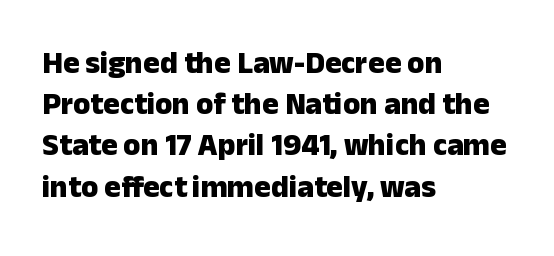
{"serif": "no", "italic": "no", "bold": "yes", "weight": "heavy", "width": "normal", "stroke_contrast": "low", "x_height": "medium", "monospaced": "no", "underline": "no", "align": "left", "line_spacing": "normal", "line_spacing_ratio": 1.33, "letter_spacing": "normal", "letter_spacing_em": 0.0, "glyph_px": 31}
